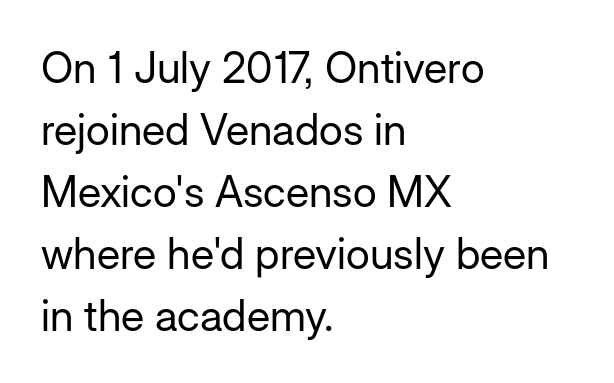
The image shows 43 px regular-weight sans-serif type, upright; set left-aligned, normal line spacing (1.44x), normal letter spacing, not underlined; low stroke contrast and a medium x-height.
